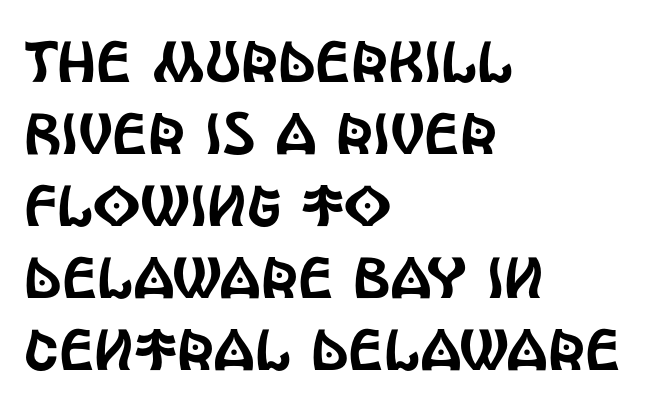
Nobody touched the tracking dial on this one. Is this a fixed-width face? No — the glyphs have proportional, varying widths. Italic: no, the glyphs are upright roman. A bare baseline throughout the passage.
